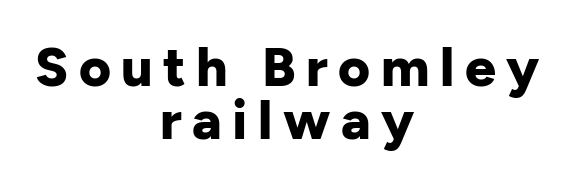
{"serif": "no", "italic": "no", "bold": "yes", "weight": "bold", "width": "normal", "stroke_contrast": "low", "x_height": "medium", "monospaced": "no", "underline": "no", "align": "center", "line_spacing": "tight", "line_spacing_ratio": 0.97, "glyph_px": 55}
